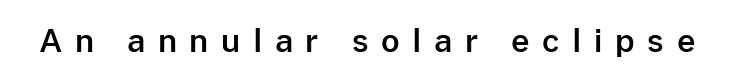
The image shows 32 px sans-serif type, upright; set unusually wide letter spacing (+0.39 em), not underlined; low stroke contrast and a medium x-height.
